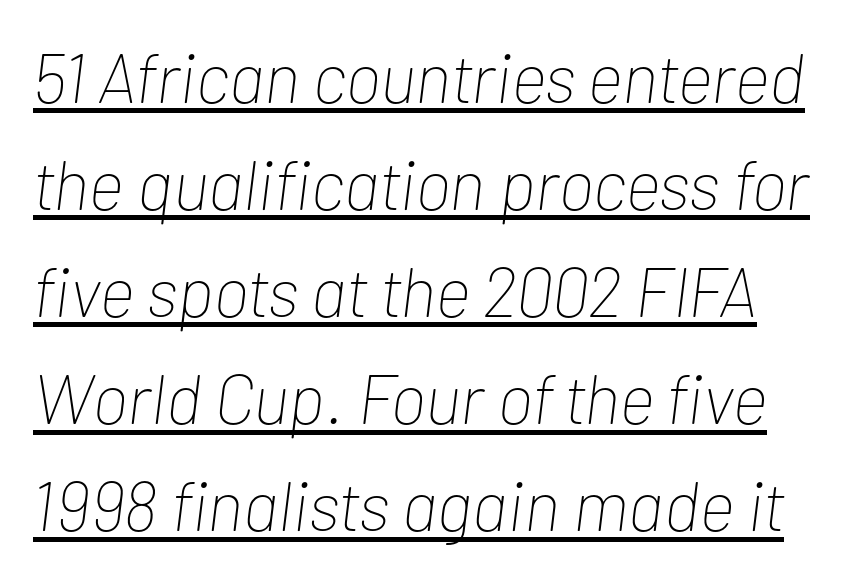
{"italic": "yes", "lean": "right", "slant_degrees": 7, "bold": "no", "weight": "thin", "width": "condensed", "stroke_contrast": "low", "x_height": "medium", "monospaced": "no", "underline": "yes", "line_spacing": "normal", "line_spacing_ratio": 1.53, "letter_spacing": "normal", "letter_spacing_em": 0.0, "glyph_px": 70}
